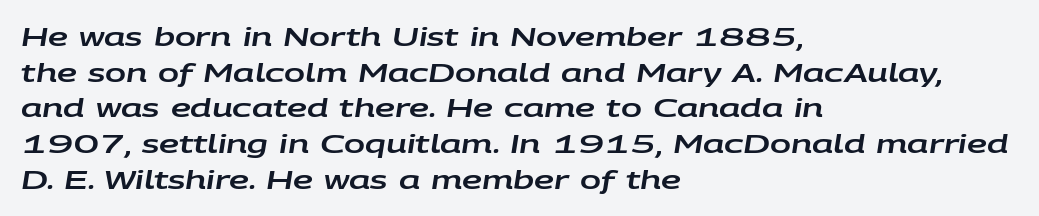
{"italic": "yes", "lean": "right", "slant_degrees": 9, "underline": "no", "align": "left", "line_spacing": "normal", "line_spacing_ratio": 1.43, "letter_spacing": "normal", "letter_spacing_em": 0.0, "glyph_px": 25}
